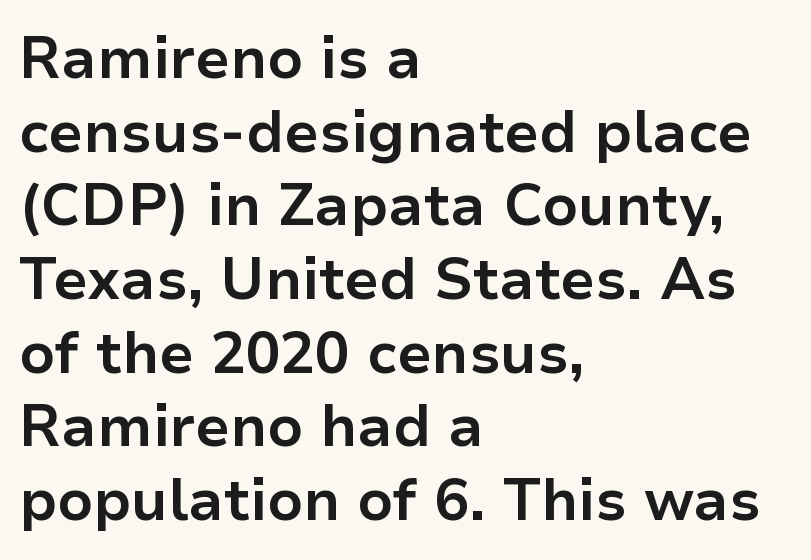
Q: Is the text bold? A: Yes.
Q: Is the text italic (slanted)? A: No, it is upright.
Q: Is the typeface a serif or a sans-serif typeface? A: Sans-serif.
Q: Is the text underlined? A: No.
Q: How is the paragraph aligned? A: Left-aligned.
Q: Is the spacing between letters normal or unusually wide? A: Normal.
Q: Is the spacing between lines tight, normal or loose? A: Normal.
Q: Width (condensed, normal, or wide)? A: Normal.
Q: Stroke contrast? A: Low.
Q: x-height? A: Medium.
Q: Monospaced? A: No.
